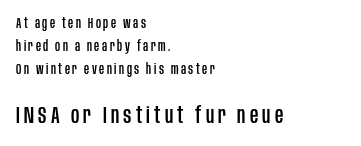
Q: Is the text italic (slanted)? A: No, it is upright.
Q: Is the text underlined? A: No.
Q: How is the paragraph aligned? A: Left-aligned.
Q: Is the spacing between lines tight, normal or loose? A: Normal.
Q: Which block of text is set in a larger size, the first (top) or the second (bottom)? A: The second (bottom) one.
